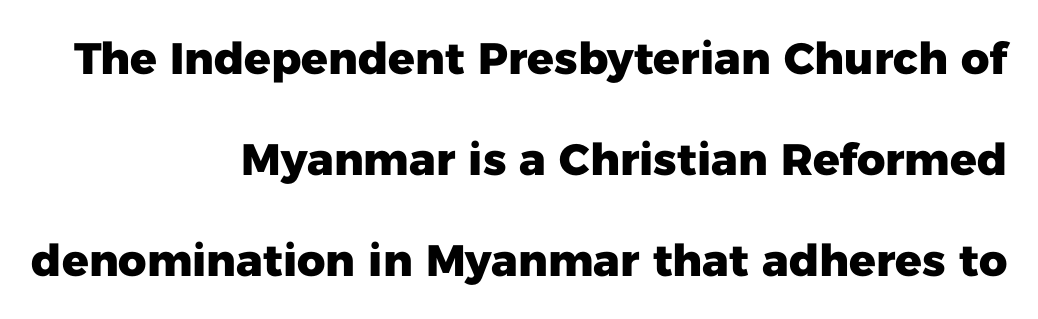
Q: Is the text bold? A: Yes.
Q: Is the text italic (slanted)? A: No, it is upright.
Q: Is the typeface a serif or a sans-serif typeface? A: Sans-serif.
Q: Is the text underlined? A: No.
Q: How is the paragraph aligned? A: Right-aligned.
Q: Is the spacing between letters normal or unusually wide? A: Normal.
Q: Is the spacing between lines tight, normal or loose? A: Loose.
Q: Width (condensed, normal, or wide)? A: Normal.
Q: Stroke contrast? A: Low.
Q: x-height? A: Medium.
Q: Monospaced? A: No.
